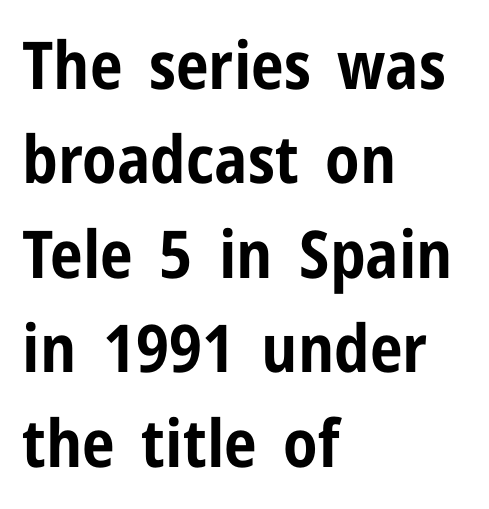
The image shows 66 px bold, condensed sans-serif type, upright; set left-aligned, normal line spacing (1.43x), normal letter spacing, not underlined; low stroke contrast and a medium x-height.
